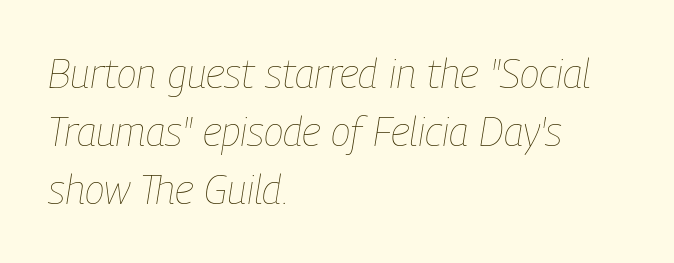
The image shows 41 px thin, condensed type, italic (leaning right); set left-aligned, normal line spacing (1.42x), normal letter spacing, not underlined; low stroke contrast and a medium x-height.
